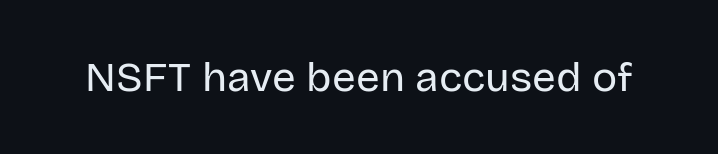
The image shows 42 px regular-weight sans-serif type, upright; set normal letter spacing, not underlined; low stroke contrast and a large x-height.
